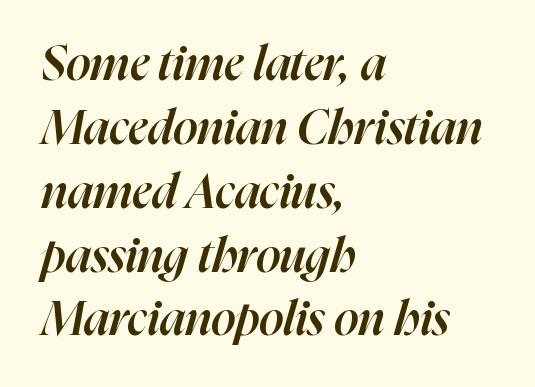
{"italic": "yes", "lean": "right", "slant_degrees": 16, "bold": "semi", "weight": "semibold", "width": "normal", "stroke_contrast": "high", "x_height": "medium", "monospaced": "no", "underline": "no", "align": "left", "line_spacing": "normal", "line_spacing_ratio": 1.33, "letter_spacing": "normal", "letter_spacing_em": 0.0, "glyph_px": 48}
